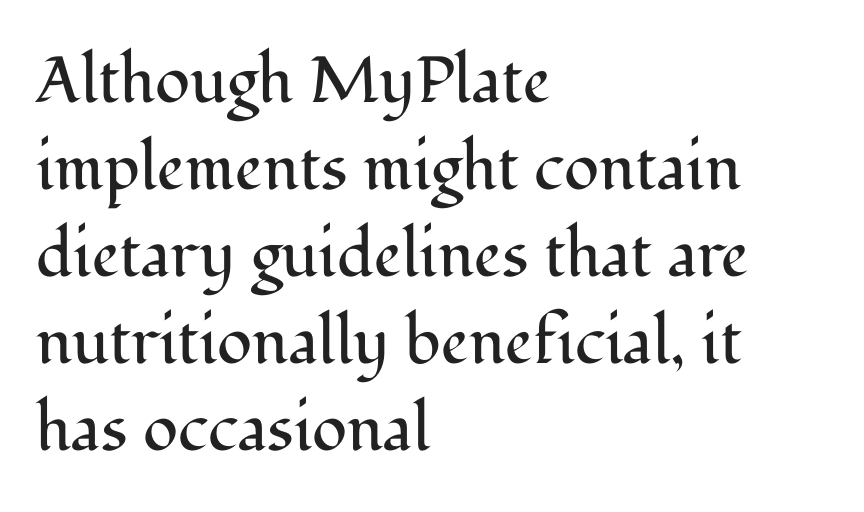
{"serif": "yes", "italic": "no", "bold": "no", "weight": "regular", "width": "normal", "stroke_contrast": "medium", "x_height": "medium", "monospaced": "no", "underline": "no", "align": "left", "line_spacing": "normal", "line_spacing_ratio": 1.34, "letter_spacing": "normal", "letter_spacing_em": 0.0, "glyph_px": 65}
